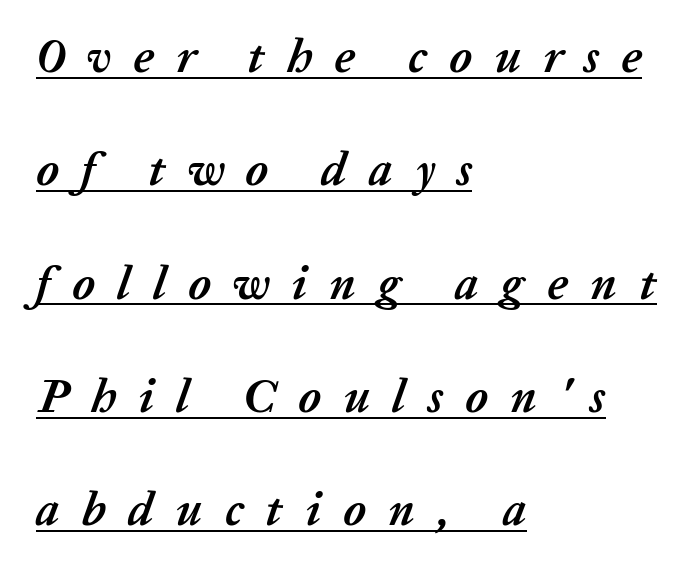
{"italic": "yes", "lean": "right", "slant_degrees": 20, "bold": "yes", "weight": "semibold", "width": "normal", "stroke_contrast": "low", "x_height": "medium", "monospaced": "no", "underline": "yes", "align": "left", "line_spacing": "loose", "line_spacing_ratio": 2.41, "letter_spacing": "wide", "letter_spacing_em": 0.47, "glyph_px": 47}
